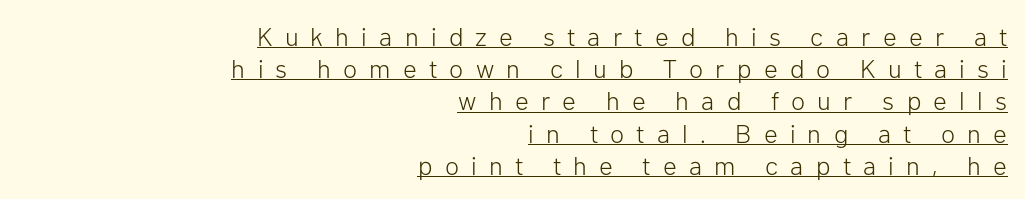
Q: Is the text bold? A: No.
Q: Is the text italic (slanted)? A: No, it is upright.
Q: Is the text underlined? A: Yes.
Q: How is the paragraph aligned? A: Right-aligned.
Q: Is the spacing between letters normal or unusually wide? A: Unusually wide.
